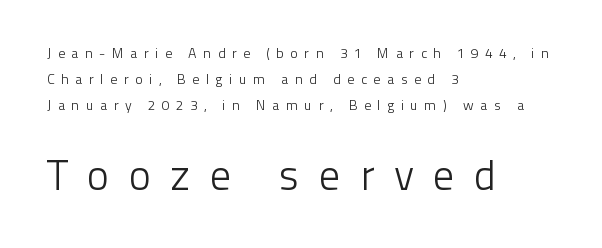
The image shows 42 px light sans-serif type, upright; set left-aligned, line spacing 1.84x, unusually wide letter spacing (+0.46 em), not underlined; the second (bottom) block is 3.0x larger; low stroke contrast and a medium x-height.
